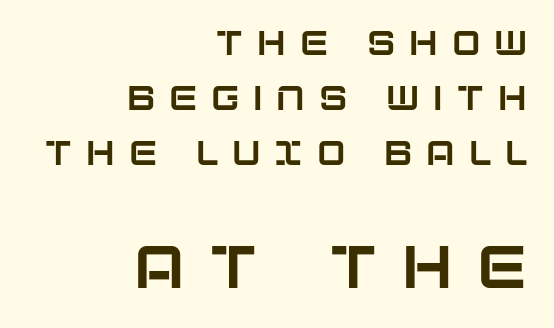
Q: Is the text italic (slanted)? A: No, it is upright.
Q: Is the typeface a serif or a sans-serif typeface? A: Sans-serif.
Q: Is the text underlined? A: No.
Q: How is the paragraph aligned? A: Right-aligned.
Q: Is the spacing between letters normal or unusually wide? A: Unusually wide.
Q: Is the spacing between lines tight, normal or loose? A: Normal.
Q: Which block of text is set in a larger size, the first (top) or the second (bottom)? A: The second (bottom) one.
Q: Width (condensed, normal, or wide)? A: Normal.
Q: Stroke contrast? A: Low.
Q: x-height? A: Large.
Q: Monospaced? A: No.
